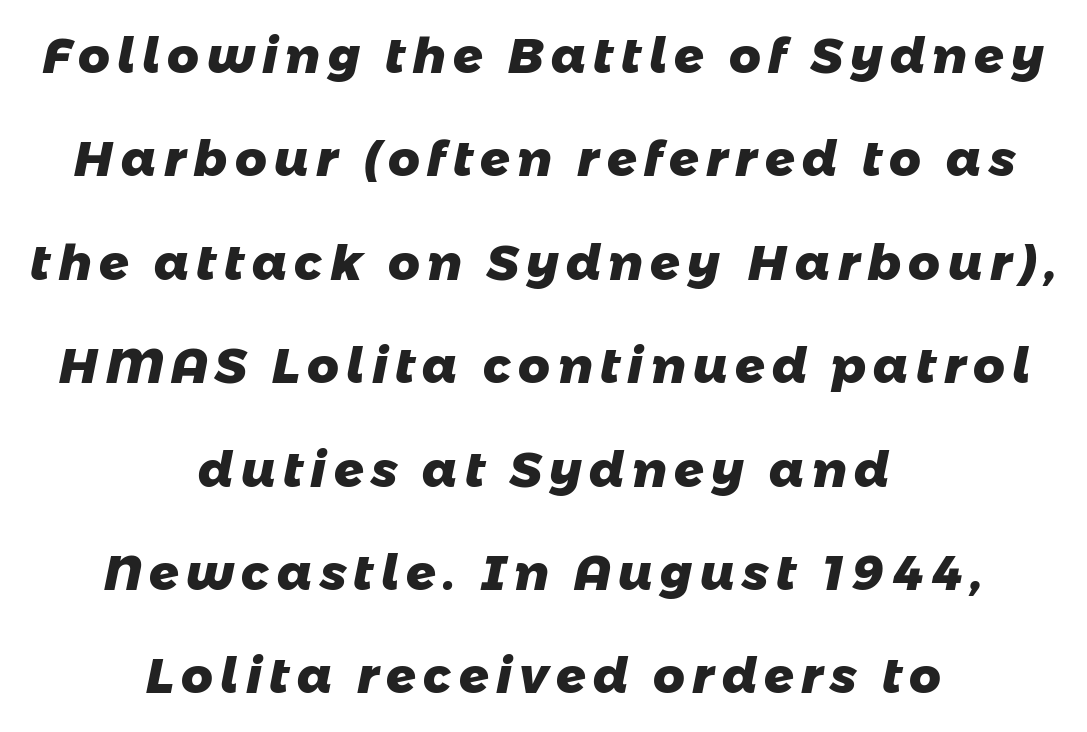
The image shows 49 px heavy sans-serif type; set centered, loose line spacing (2.11x), not underlined; low stroke contrast and a medium x-height.
